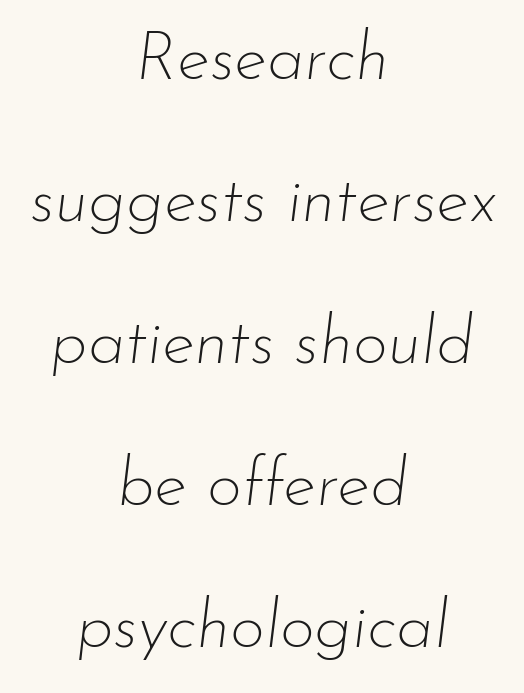
Q: Is the text bold? A: No.
Q: Is the text italic (slanted)? A: Yes, it leans right by about 7 degrees.
Q: Is the text underlined? A: No.
Q: How is the paragraph aligned? A: Centered.
Q: Is the spacing between letters normal or unusually wide? A: Normal.
Q: Is the spacing between lines tight, normal or loose? A: Loose.
Q: Width (condensed, normal, or wide)? A: Normal.
Q: Stroke contrast? A: Low.
Q: x-height? A: Small.
Q: Monospaced? A: No.
